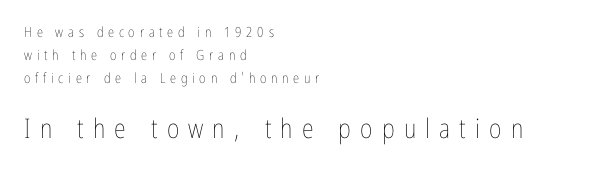
The image shows 27 px text type, upright; set left-aligned, normal line spacing (1.63x), unusually wide letter spacing (+0.34 em), not underlined; the second (bottom) block is 1.93x larger.
